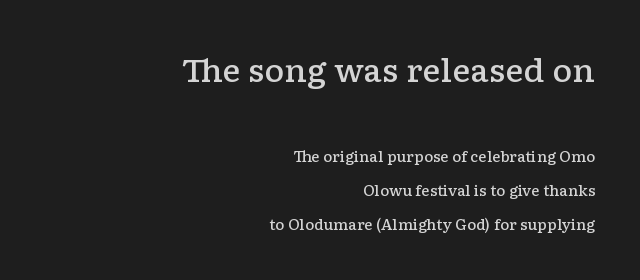
Quick note: interline space is abundant. These lines are rendered in a variable-pitch font. The type sits square on the baseline with zero lean. Compare the two chunks: the upper has the greater cap height.
